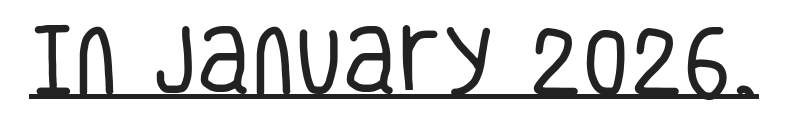
The image shows 76 px regular-weight, condensed sans-serif type, upright; set normal letter spacing, underlined; low stroke contrast and a large x-height.
